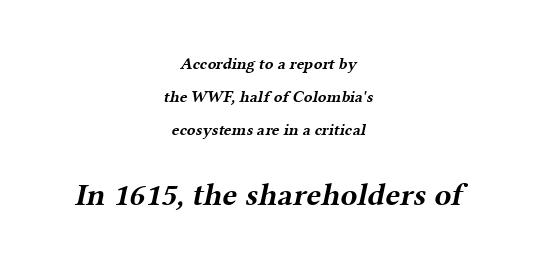
Q: Is the text bold? A: Yes.
Q: Is the typeface a serif or a sans-serif typeface? A: Serif.
Q: Is the text underlined? A: No.
Q: How is the paragraph aligned? A: Centered.
Q: Is the spacing between letters normal or unusually wide? A: Normal.
Q: Is the spacing between lines tight, normal or loose? A: Loose.
Q: Which block of text is set in a larger size, the first (top) or the second (bottom)? A: The second (bottom) one.
Q: Width (condensed, normal, or wide)? A: Wide.
Q: Stroke contrast? A: Medium.
Q: x-height? A: Medium.
Q: Monospaced? A: No.
